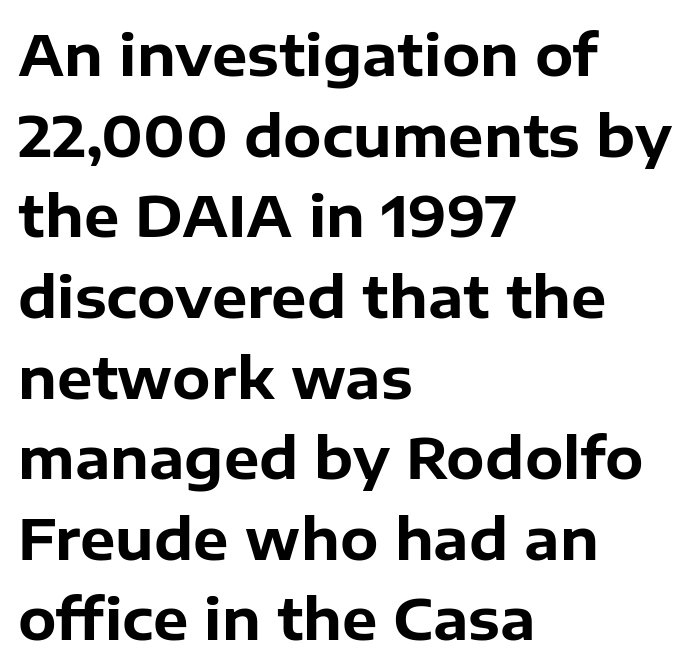
Q: Is the text bold? A: Yes.
Q: Is the text italic (slanted)? A: No, it is upright.
Q: Is the typeface a serif or a sans-serif typeface? A: Sans-serif.
Q: Is the text underlined? A: No.
Q: How is the paragraph aligned? A: Left-aligned.
Q: Is the spacing between letters normal or unusually wide? A: Normal.
Q: Is the spacing between lines tight, normal or loose? A: Normal.
Q: Width (condensed, normal, or wide)? A: Normal.
Q: Stroke contrast? A: Low.
Q: x-height? A: Medium.
Q: Monospaced? A: No.
